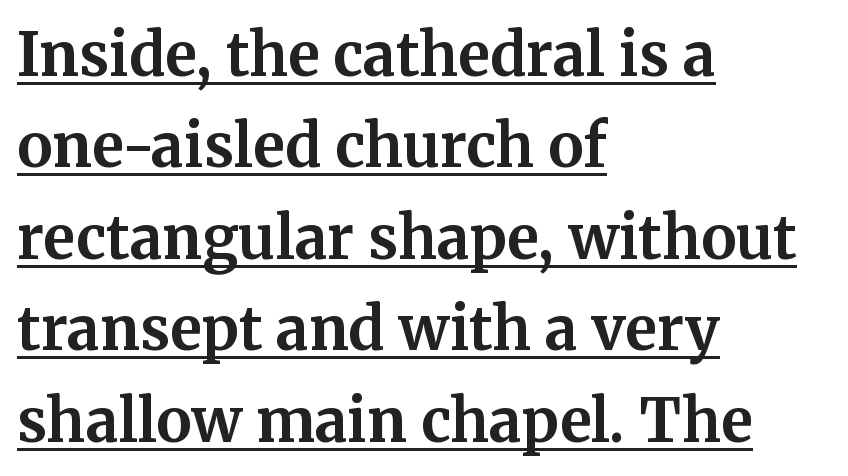
{"serif": "yes", "italic": "no", "bold": "yes", "weight": "bold", "width": "normal", "stroke_contrast": "medium", "x_height": "medium", "monospaced": "no", "underline": "yes", "align": "left", "line_spacing": "normal", "line_spacing_ratio": 1.55, "letter_spacing": "normal", "letter_spacing_em": 0.0, "glyph_px": 59}
